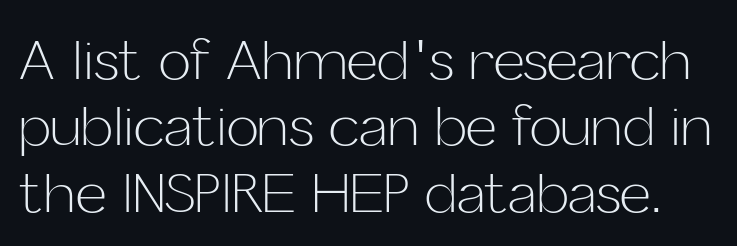
Words appear dense and cohesive because spacing is normal. Posture: straight, roman, zero tilt. No heavy texture on the line: the type isn't bold. The area under the type is left untouched. Proportional: the letters do not fall into vertical columns. Regarding serifs, this sample does without them.
